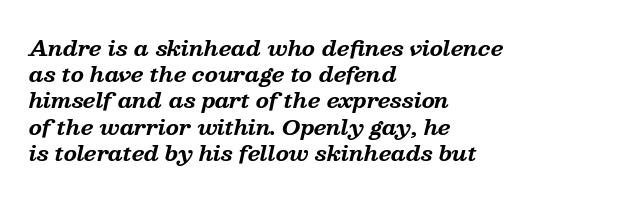
Is the block centered? No — it sits flush against the left margin. Strong, thick strokes mark this as bold type. If you measured baseline to baseline, you'd find a middling distance. Each row of text sits above clean, open space.
